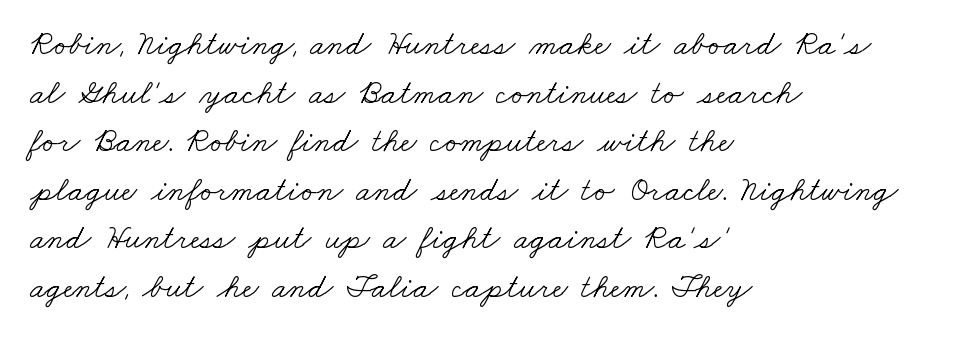
The image shows 34 px light, wide serif type; set left-aligned, normal line spacing (1.43x), normal letter spacing, not underlined; low stroke contrast and a small x-height.
